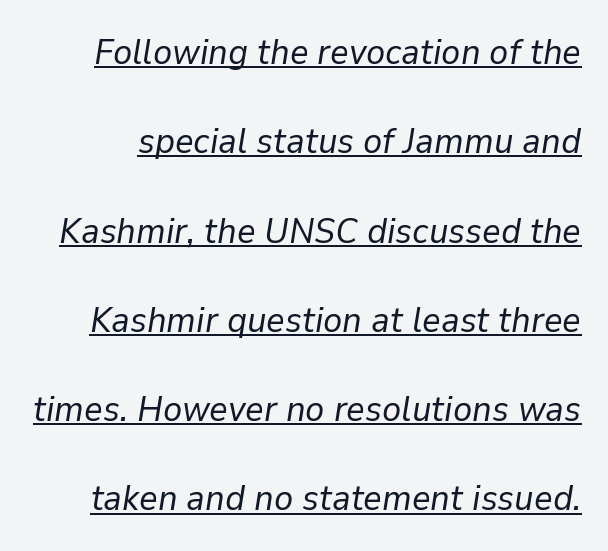
Q: Is the text bold? A: No.
Q: Is the text italic (slanted)? A: Yes, it leans right by about 9 degrees.
Q: Is the text underlined? A: Yes.
Q: Is the spacing between letters normal or unusually wide? A: Normal.
Q: Is the spacing between lines tight, normal or loose? A: Loose.
Q: Width (condensed, normal, or wide)? A: Normal.
Q: Stroke contrast? A: Low.
Q: x-height? A: Medium.
Q: Monospaced? A: No.
